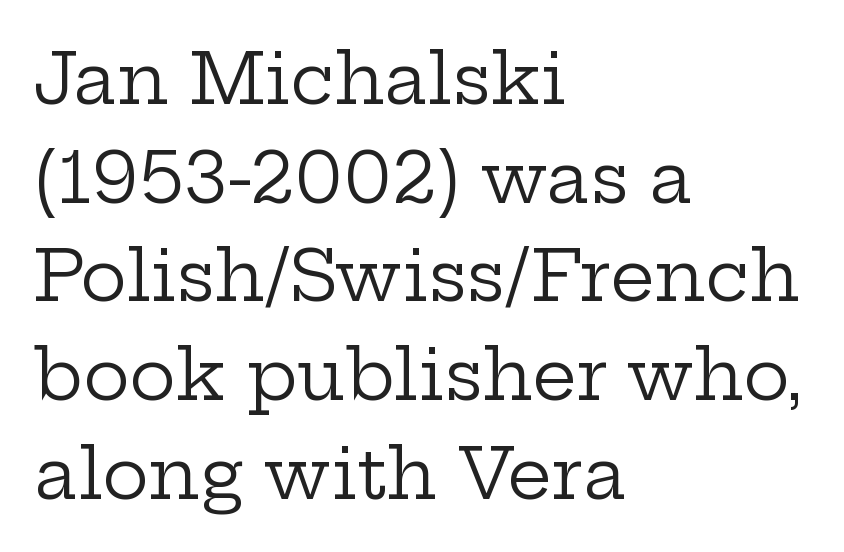
The image shows 70 px regular-weight, wide serif type, upright; set left-aligned, normal line spacing (1.41x), normal letter spacing, not underlined; low stroke contrast and a medium x-height.
